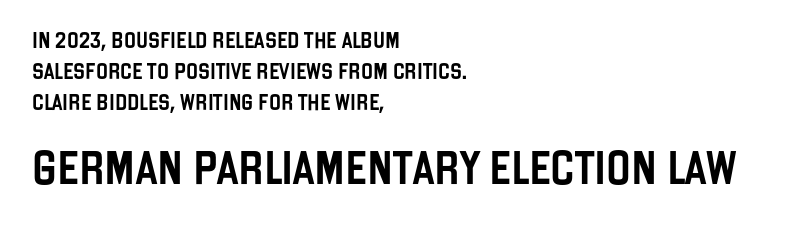
Q: Is the text italic (slanted)? A: No, it is upright.
Q: Is the typeface a serif or a sans-serif typeface? A: Sans-serif.
Q: Is the text underlined? A: No.
Q: How is the paragraph aligned? A: Left-aligned.
Q: Is the spacing between letters normal or unusually wide? A: Normal.
Q: Is the spacing between lines tight, normal or loose? A: Loose.
Q: Which block of text is set in a larger size, the first (top) or the second (bottom)? A: The second (bottom) one.
Q: Width (condensed, normal, or wide)? A: Condensed.
Q: Stroke contrast? A: Low.
Q: x-height? A: Large.
Q: Monospaced? A: No.
